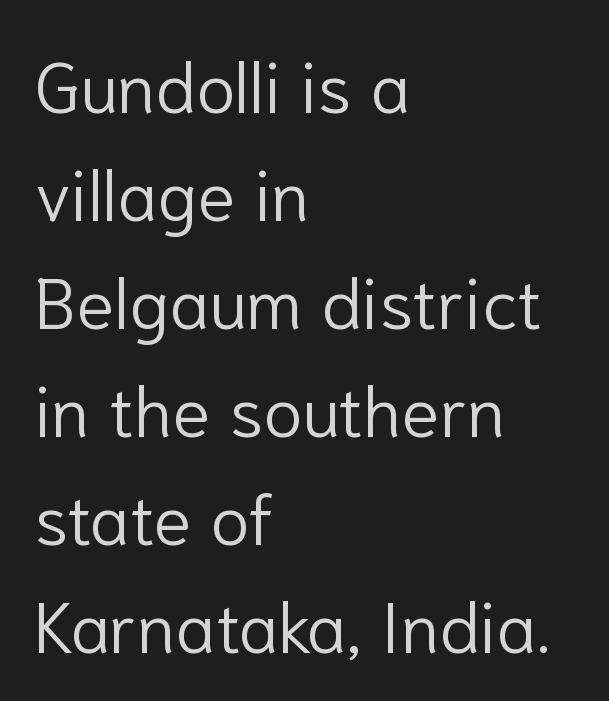
Quick note: underline off. Leading matches the norm, producing a regular column. These glyphs show unthickened strokes, regular width or finer. Unlike a traditional serif, this face leaves its strokes unadorned.
